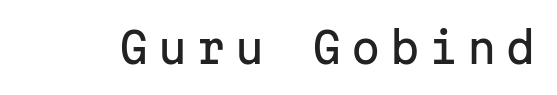
The image shows 42 px sans-serif type, upright, monospaced; set unusually wide letter spacing (+0.22 em), not underlined; low stroke contrast and a medium x-height.
